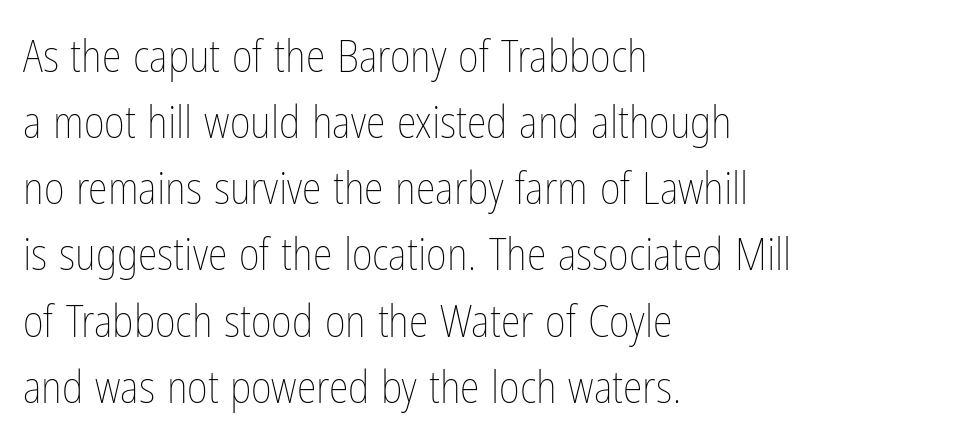
{"italic": "no", "bold": "no", "weight": "thin", "width": "condensed", "stroke_contrast": "low", "x_height": "medium", "monospaced": "no", "underline": "no", "align": "left", "line_spacing": "normal", "line_spacing_ratio": 1.47, "letter_spacing": "normal", "letter_spacing_em": 0.0, "glyph_px": 45}
